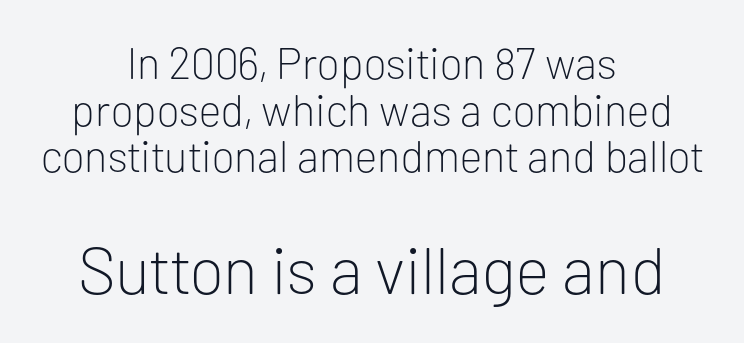
Leading is clearly below the norm, producing a dense column. Are there feet on the stems? There aren't — it's a sans. Weight: in the light-to-regular range. Block two is the big one; block one sits smaller above it. Centered paragraph, ragged on both sides.
